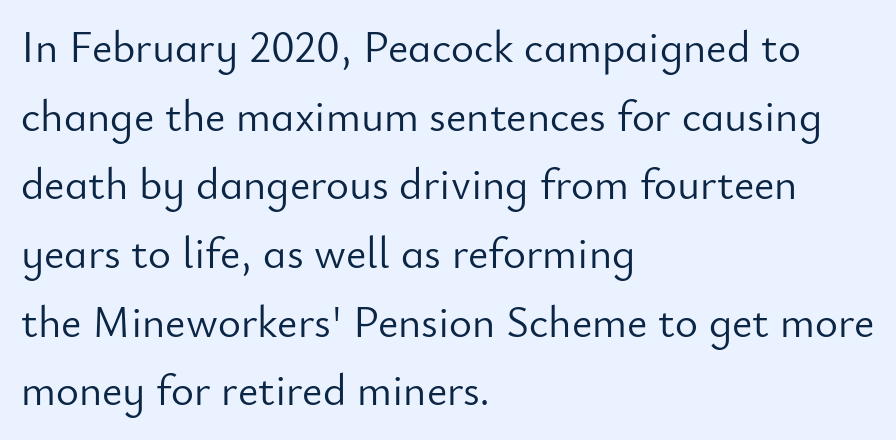
Q: Is the text bold? A: No.
Q: Is the text italic (slanted)? A: No, it is upright.
Q: Is the typeface a serif or a sans-serif typeface? A: Sans-serif.
Q: Is the text underlined? A: No.
Q: How is the paragraph aligned? A: Left-aligned.
Q: Is the spacing between letters normal or unusually wide? A: Normal.
Q: Is the spacing between lines tight, normal or loose? A: Normal.
Q: Width (condensed, normal, or wide)? A: Normal.
Q: Stroke contrast? A: Low.
Q: x-height? A: Small.
Q: Monospaced? A: No.
